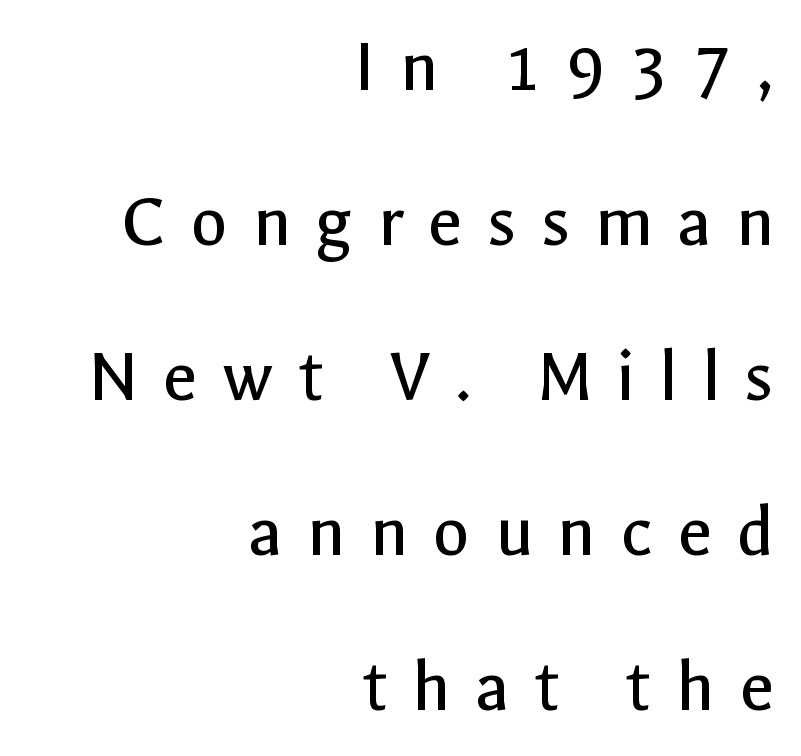
The image shows 76 px regular-weight sans-serif type, upright; set right-aligned, loose line spacing (2.04x), unusually wide letter spacing (+0.32 em), not underlined; a medium x-height.
